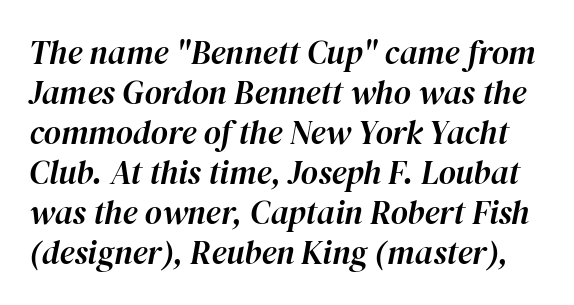
Has an underline been added? It has not. The axis of the letterforms is tilted away from vertical. Tracking here is standard; glyphs follow each other at the usual distance. This sample has the flowing, uneven cadence of proportional lettering.
